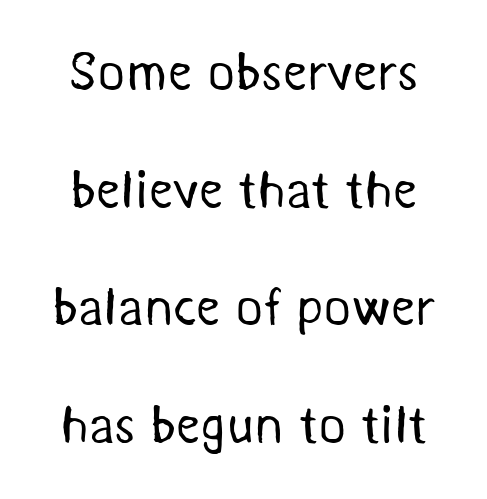
Q: Is the text bold? A: No.
Q: Is the typeface a serif or a sans-serif typeface? A: Sans-serif.
Q: Is the text underlined? A: No.
Q: Is the spacing between letters normal or unusually wide? A: Normal.
Q: Is the spacing between lines tight, normal or loose? A: Loose.
Q: Width (condensed, normal, or wide)? A: Normal.
Q: Stroke contrast? A: Medium.
Q: x-height? A: Medium.
Q: Monospaced? A: No.
